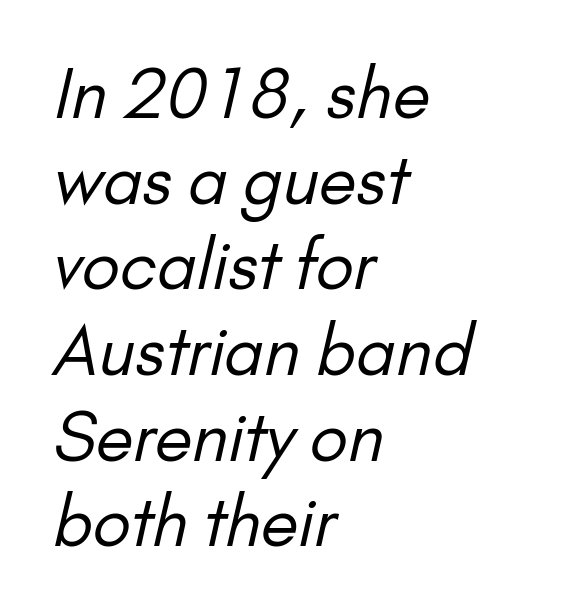
Q: Is the text bold? A: No.
Q: Is the typeface a serif or a sans-serif typeface? A: Sans-serif.
Q: Is the text underlined? A: No.
Q: How is the paragraph aligned? A: Left-aligned.
Q: Is the spacing between letters normal or unusually wide? A: Normal.
Q: Is the spacing between lines tight, normal or loose? A: Normal.
Q: Width (condensed, normal, or wide)? A: Normal.
Q: Stroke contrast? A: Low.
Q: x-height? A: Small.
Q: Monospaced? A: No.
